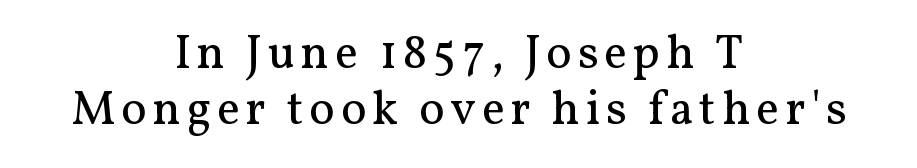
{"serif": "yes", "italic": "no", "bold": "no", "weight": "regular", "width": "normal", "stroke_contrast": "medium", "x_height": "medium", "monospaced": "no", "underline": "no", "align": "center", "line_spacing_ratio": 1.16, "glyph_px": 48}
